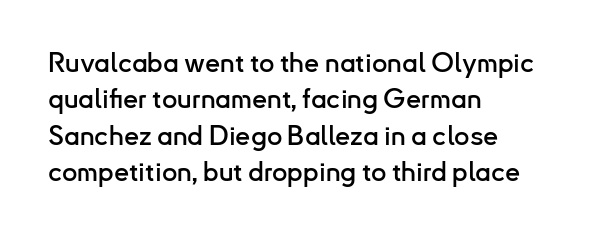
Q: Is the text italic (slanted)? A: No, it is upright.
Q: Is the text underlined? A: No.
Q: How is the paragraph aligned? A: Left-aligned.
Q: Is the spacing between letters normal or unusually wide? A: Normal.
Q: Is the spacing between lines tight, normal or loose? A: Normal.
